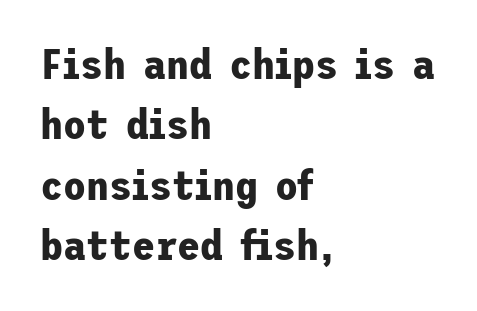
{"serif": "no", "italic": "no", "bold": "yes", "weight": "bold", "width": "normal", "stroke_contrast": "low", "x_height": "medium", "underline": "no", "align": "left", "line_spacing": "normal", "line_spacing_ratio": 1.44, "letter_spacing": "normal", "letter_spacing_em": 0.0, "glyph_px": 42}
